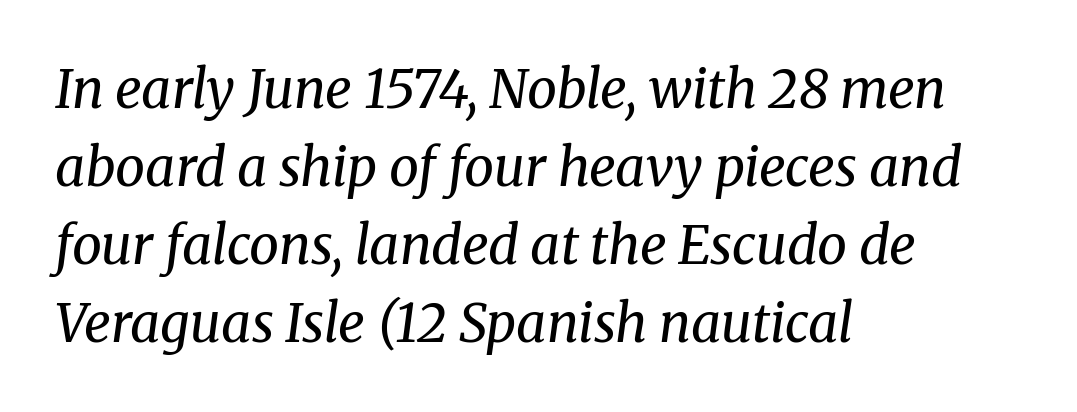
Q: Is the text bold? A: No.
Q: Is the text italic (slanted)? A: Yes, it leans right by about 8 degrees.
Q: Is the typeface a serif or a sans-serif typeface? A: Serif.
Q: Is the text underlined? A: No.
Q: How is the paragraph aligned? A: Left-aligned.
Q: Is the spacing between letters normal or unusually wide? A: Normal.
Q: Is the spacing between lines tight, normal or loose? A: Normal.
Q: Width (condensed, normal, or wide)? A: Normal.
Q: Stroke contrast? A: Medium.
Q: x-height? A: Medium.
Q: Monospaced? A: No.
